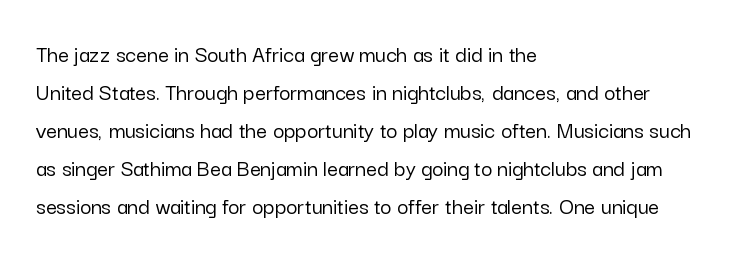
The image shows 24 px text type, upright; set left-aligned, normal line spacing (1.58x), normal letter spacing, not underlined.
